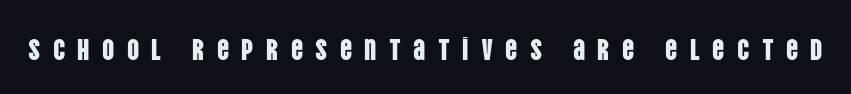
The image shows 30 px condensed sans-serif type, upright; set unusually wide letter spacing (+0.41 em), not underlined; low stroke contrast and a large x-height.
